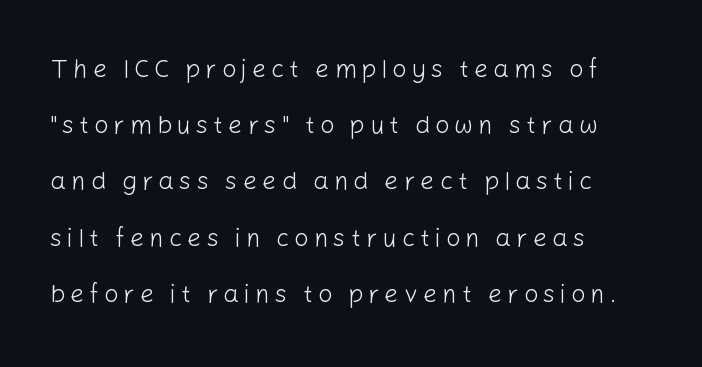
Line spacing here is loose. The letters are spread apart with noticeably loose tracking. Style check: upright. The characters are drawn with everyday or finer stroke widths.
